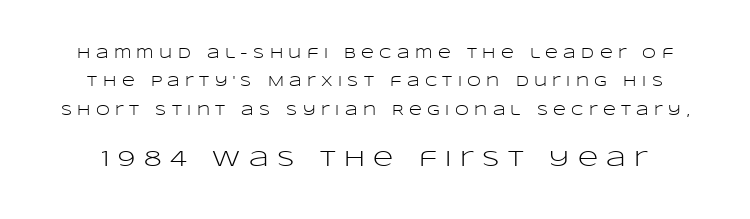
Clear beneath every line of the passage. Airy leading. Upright lettering throughout. Look at the tracking — it's clearly loosened, letters drifting apart. Compare the two chunks: the lower has the greater cap height. The weight tops out at a normal text grade.
